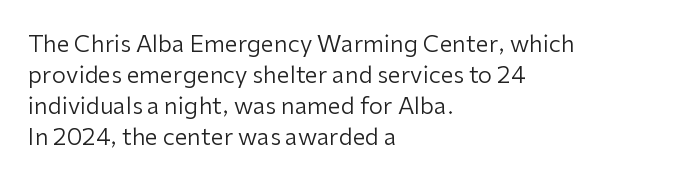
The image shows 23 px text type, upright; set left-aligned, normal line spacing (1.35x), normal letter spacing, not underlined.
